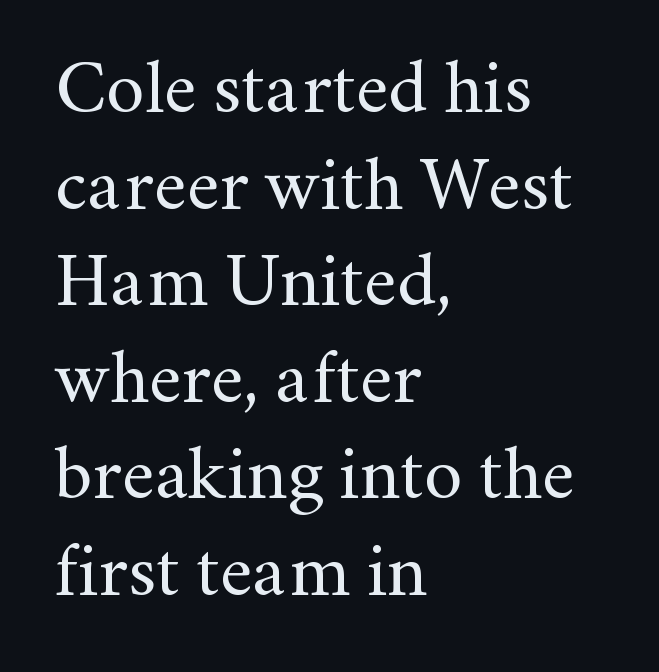
Reading down the column, the eye jumps a familiar distance to each next line. Look at the tracking — it's just the regular setting, nothing added. The strokes carry an ordinary text weight at most. The lines are quadded left. Spacing verdict: proportional, widths tailored to each character.
